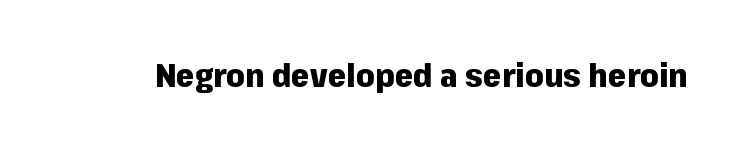
The image shows 33 px heavy sans-serif type, upright; set normal letter spacing, not underlined; low stroke contrast and a medium x-height.
